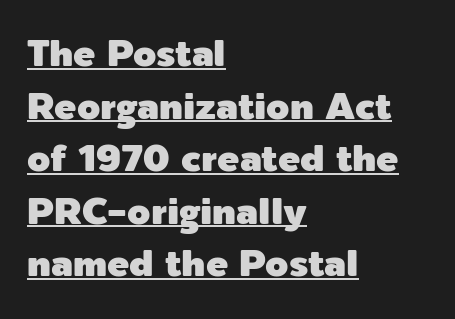
{"serif": "no", "italic": "no", "width": "normal", "x_height": "medium", "monospaced": "no", "underline": "yes", "align": "left", "line_spacing": "normal", "line_spacing_ratio": 1.42, "letter_spacing": "normal", "letter_spacing_em": 0.0, "glyph_px": 37}
